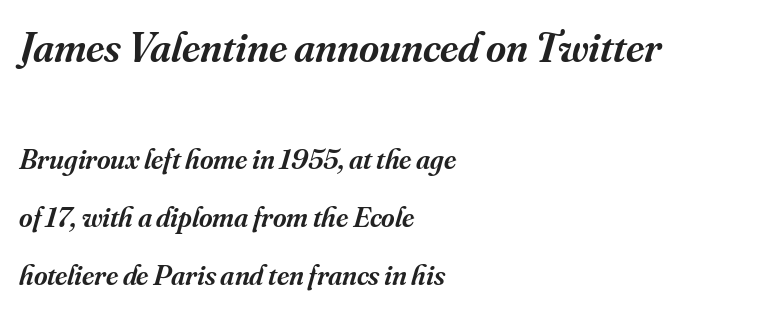
{"serif": "yes", "italic": "yes", "lean": "right", "slant_degrees": 16, "bold": "semi", "weight": "semibold", "width": "normal", "stroke_contrast": "medium", "x_height": "small", "monospaced": "no", "underline": "no", "align": "left", "line_spacing": "loose", "line_spacing_ratio": 2.01, "letter_spacing": "normal", "letter_spacing_em": 0.0, "larger_block": "first", "size_ratio": 1.48, "glyph_px": 43}
